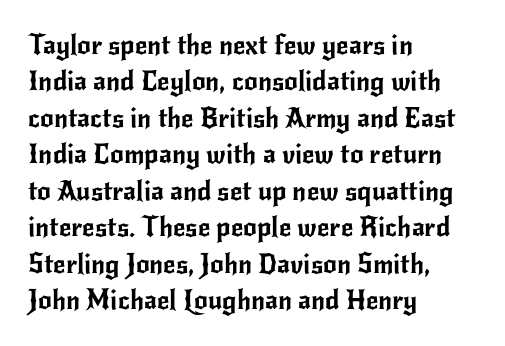
{"italic": "no", "underline": "no", "align": "left", "line_spacing": "normal", "line_spacing_ratio": 1.35, "letter_spacing": "normal", "letter_spacing_em": 0.0, "glyph_px": 27}
